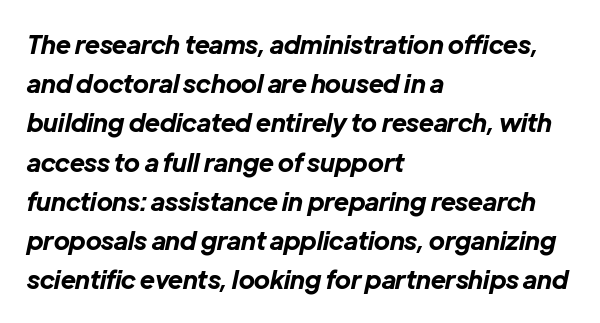
Q: Is the text bold? A: Yes.
Q: Is the text italic (slanted)? A: Yes, it leans right by about 12 degrees.
Q: Is the text underlined? A: No.
Q: How is the paragraph aligned? A: Left-aligned.
Q: Is the spacing between letters normal or unusually wide? A: Normal.
Q: Is the spacing between lines tight, normal or loose? A: Normal.
